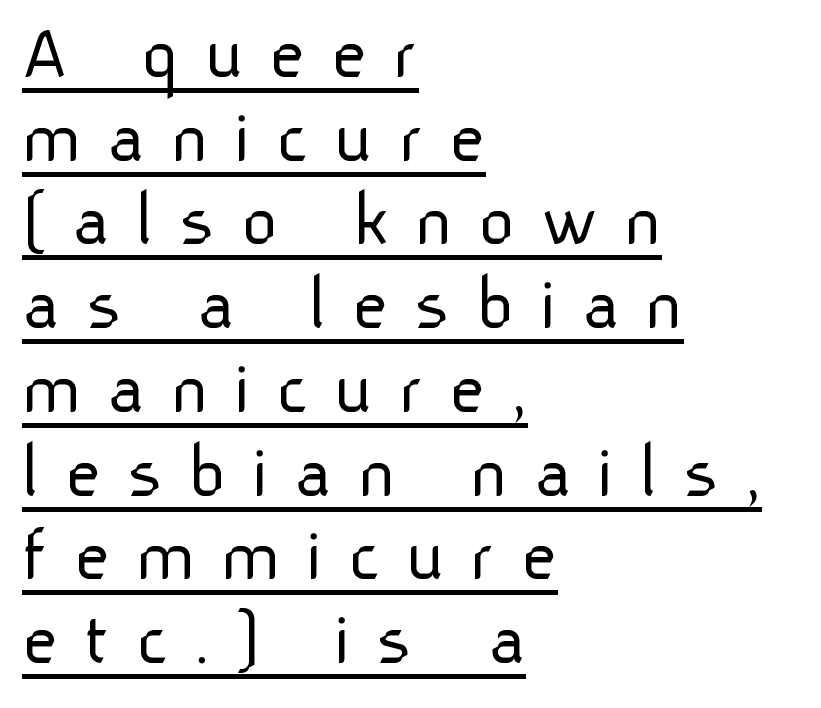
The image shows 79 px light sans-serif type, upright; set left-aligned, tight line spacing (1.06x), unusually wide letter spacing (+0.32 em), underlined; low stroke contrast and a medium x-height.
